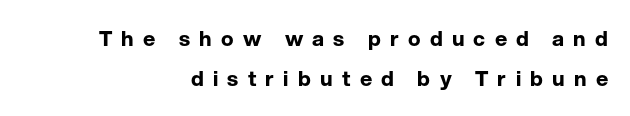
Line spacing here is loose. Bold? Absolutely — the strokes are thick and heavy. Glyph-to-glyph distance is far greater than everyday printed text. A bare baseline throughout the passage. Tall strokes in this sample are plumb rather than angled.
